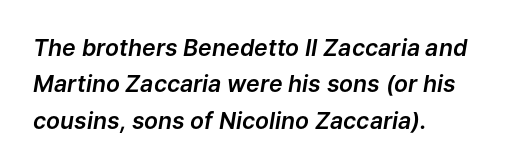
Q: Is the text italic (slanted)? A: Yes, it leans right by about 9 degrees.
Q: Is the text underlined? A: No.
Q: How is the paragraph aligned? A: Left-aligned.
Q: Is the spacing between letters normal or unusually wide? A: Normal.
Q: Is the spacing between lines tight, normal or loose? A: Normal.
